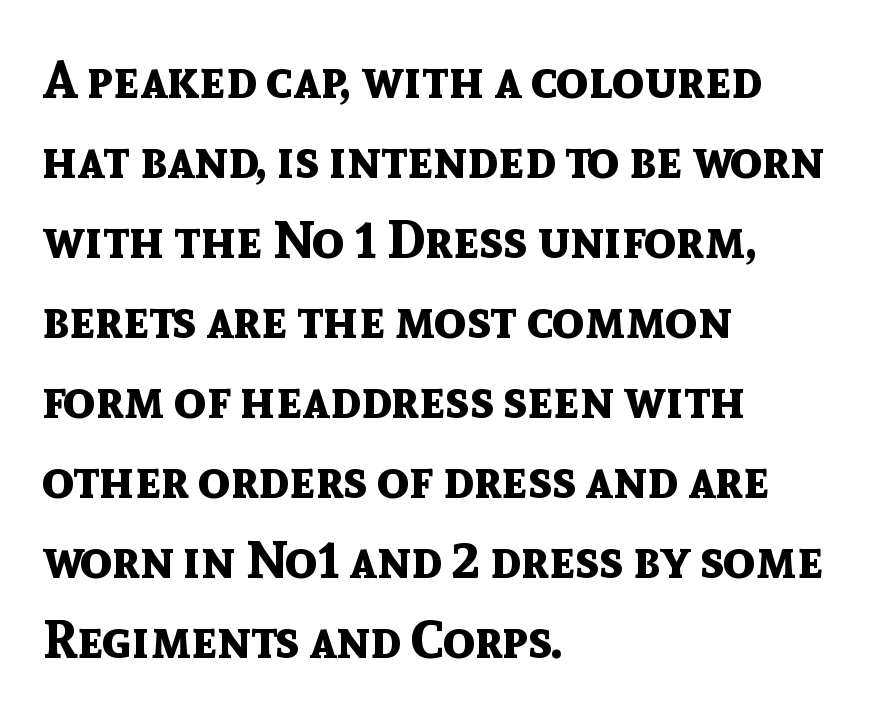
The image shows 53 px bold sans-serif type, upright; set left-aligned, normal line spacing (1.51x), normal letter spacing, not underlined; a medium x-height.
